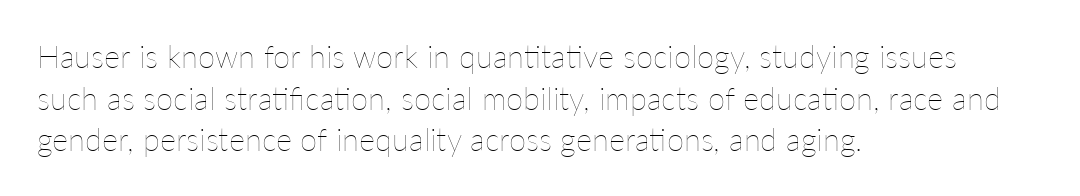
Compared with a centered layout, this one pins lines to the left instead. Here the glyphs are tracked normally, forming tight word shapes. Note the varied advance widths — an 'i' is clearly narrower than an 'm'. Nope, not italic — everything's standing straight.
